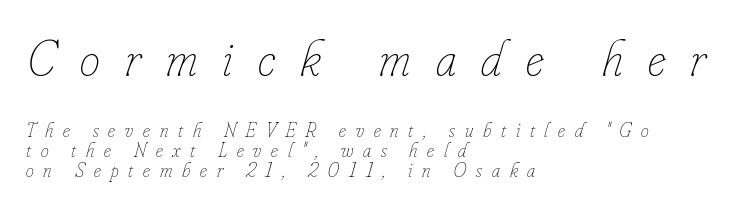
{"italic": "yes", "lean": "right", "slant_degrees": 16, "bold": "no", "weight": "thin", "width": "condensed", "stroke_contrast": "low", "x_height": "small", "monospaced": "no", "underline": "no", "align": "left", "line_spacing": "tight", "line_spacing_ratio": 0.99, "letter_spacing": "wide", "letter_spacing_em": 0.49, "larger_block": "first", "size_ratio": 2.55, "glyph_px": 51}
